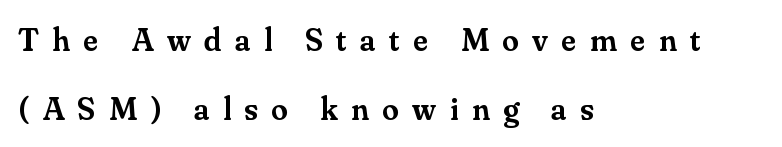
{"serif": "yes", "italic": "no", "bold": "semi", "weight": "semibold", "width": "normal", "stroke_contrast": "medium", "x_height": "small", "monospaced": "no", "underline": "no", "align": "left", "line_spacing": "loose", "line_spacing_ratio": 2.08, "letter_spacing": "wide", "letter_spacing_em": 0.41, "glyph_px": 33}
